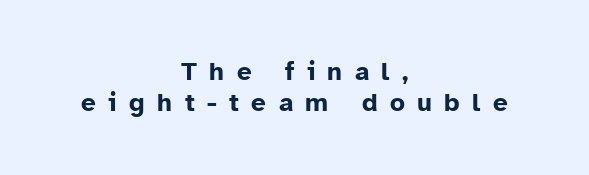
{"italic": "no", "bold": "yes", "underline": "no", "align": "center", "line_spacing_ratio": 1.21, "letter_spacing": "wide", "letter_spacing_em": 0.48, "glyph_px": 26}
